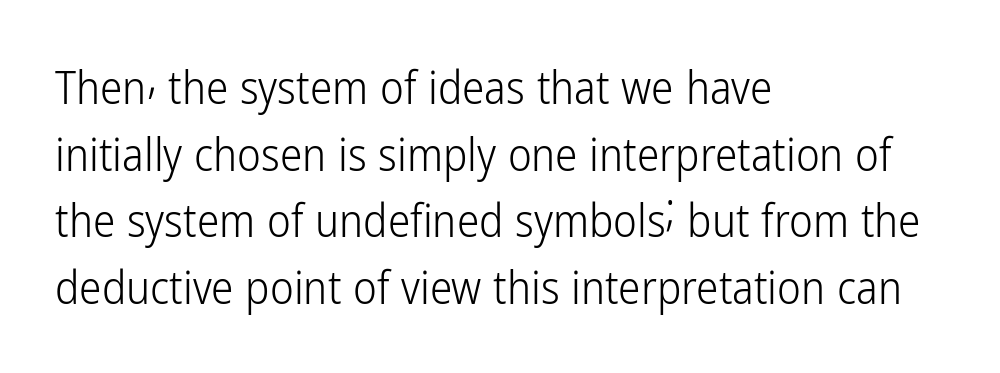
Q: Is the text bold? A: No.
Q: Is the text italic (slanted)? A: No, it is upright.
Q: Is the typeface a serif or a sans-serif typeface? A: Sans-serif.
Q: Is the text underlined? A: No.
Q: How is the paragraph aligned? A: Left-aligned.
Q: Is the spacing between letters normal or unusually wide? A: Normal.
Q: Is the spacing between lines tight, normal or loose? A: Normal.
Q: Width (condensed, normal, or wide)? A: Condensed.
Q: Stroke contrast? A: Low.
Q: x-height? A: Medium.
Q: Monospaced? A: No.
